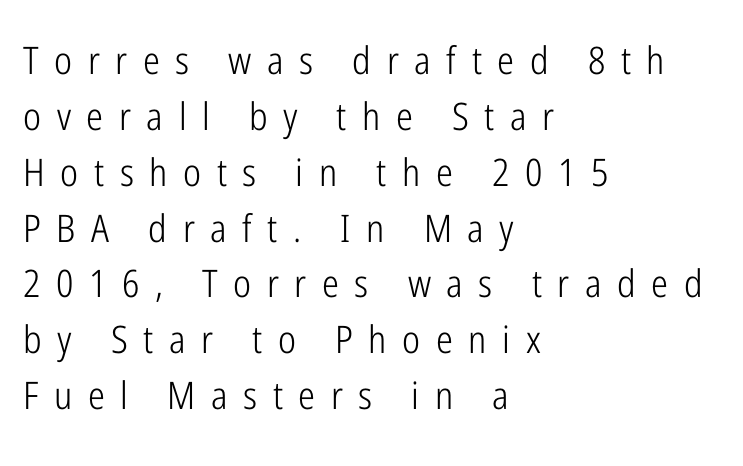
The image shows 38 px light, condensed sans-serif type, upright; set left-aligned, normal line spacing (1.47x), unusually wide letter spacing (+0.41 em), not underlined; low stroke contrast and a medium x-height.
